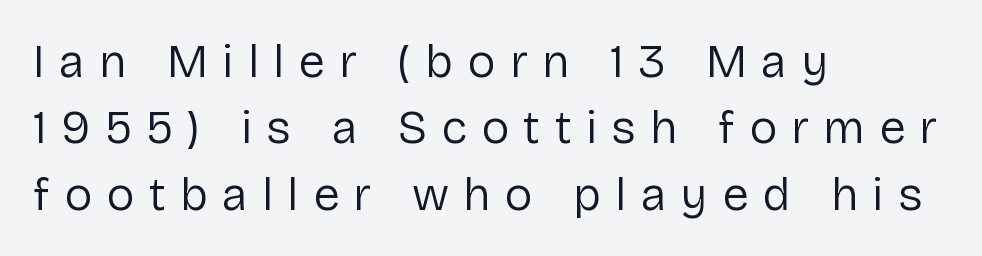
The rag falls on the right side of this text block. What kind of face is this? One without serifs — a sans. In terms of letterspacing, this is a distinctly airy, spread setting. On a weight scale, this lands at 450 or below. Is this a fixed-width face? No — the glyphs have proportional, varying widths.
